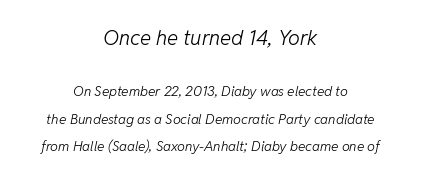
{"italic": "yes", "lean": "right", "slant_degrees": 11, "bold": "no", "underline": "no", "align": "center", "line_spacing": "loose", "line_spacing_ratio": 1.97, "letter_spacing": "normal", "letter_spacing_em": 0.0, "larger_block": "first", "size_ratio": 1.5, "glyph_px": 21}
